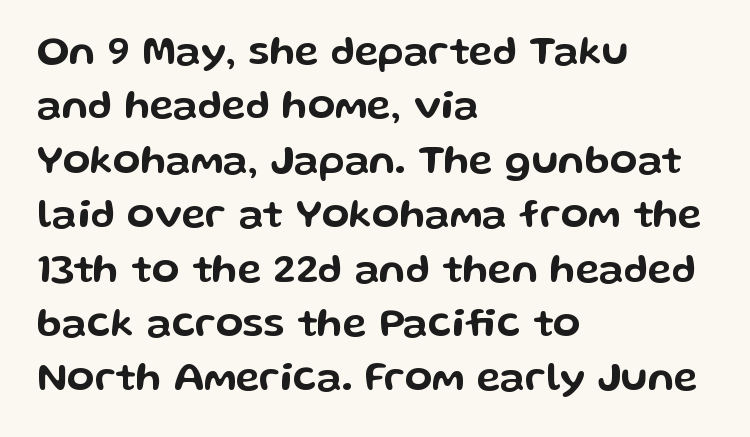
The image shows 40 px wide sans-serif type, upright; set left-aligned, normal line spacing (1.36x), normal letter spacing, not underlined; low stroke contrast and a medium x-height.
